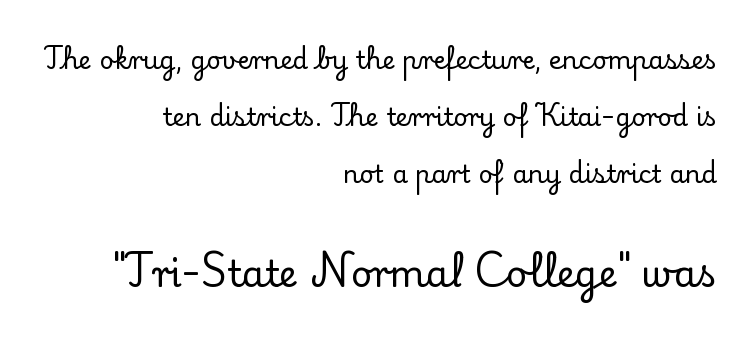
Q: Is the text italic (slanted)? A: No, it is upright.
Q: Is the typeface a serif or a sans-serif typeface? A: Serif.
Q: Is the text underlined? A: No.
Q: How is the paragraph aligned? A: Right-aligned.
Q: Is the spacing between letters normal or unusually wide? A: Normal.
Q: Is the spacing between lines tight, normal or loose? A: Loose.
Q: Which block of text is set in a larger size, the first (top) or the second (bottom)? A: The second (bottom) one.
Q: Width (condensed, normal, or wide)? A: Normal.
Q: Stroke contrast? A: Low.
Q: x-height? A: Small.
Q: Monospaced? A: No.
